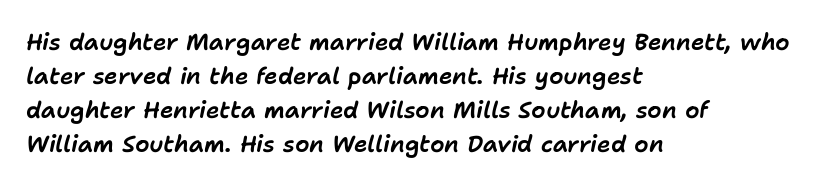
Designer's note — italics engaged. Which margin do the lines hug? The left one — the right edge is uneven. Bare-footed words on every line. The line texture is even and compact thanks to regular tracking. These lines sit exactly where default settings would place them.
